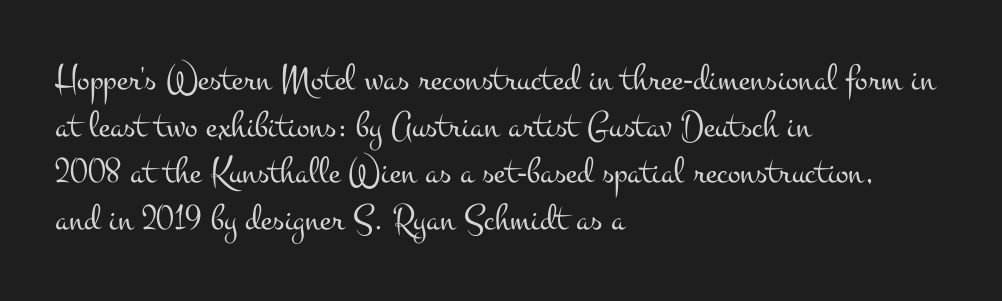
{"bold": "no", "weight": "light", "width": "wide", "stroke_contrast": "medium", "x_height": "small", "monospaced": "no", "underline": "no", "align": "left", "line_spacing_ratio": 1.23, "letter_spacing": "normal", "letter_spacing_em": 0.0, "glyph_px": 38}
